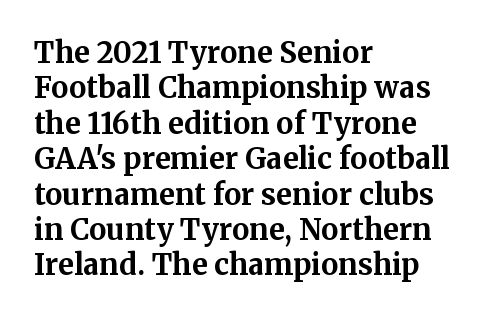
What kind of face is this? One with serifs. You can tell it's not italic because the verticals are truly vertical. Beneath every word, the page is bare. Between one letter and the next there's only the usual sliver of space. Teacher's note: observe the even left margin — that is flush-left alignment. Look at the stroke-to-counter ratio: heavy, a bold.
